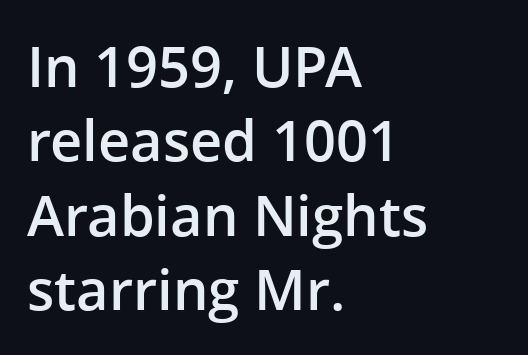
The image shows 56 px semibold sans-serif type, upright; set left-aligned, normal line spacing (1.33x), normal letter spacing, not underlined; low stroke contrast and a medium x-height.
